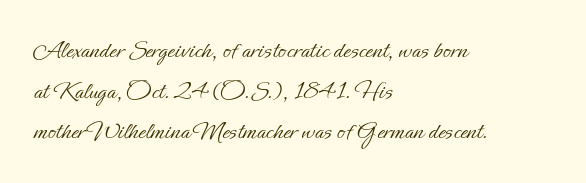
{"bold": "no", "underline": "no", "align": "left", "line_spacing": "normal", "line_spacing_ratio": 1.56, "letter_spacing": "normal", "letter_spacing_em": 0.0, "glyph_px": 26}
